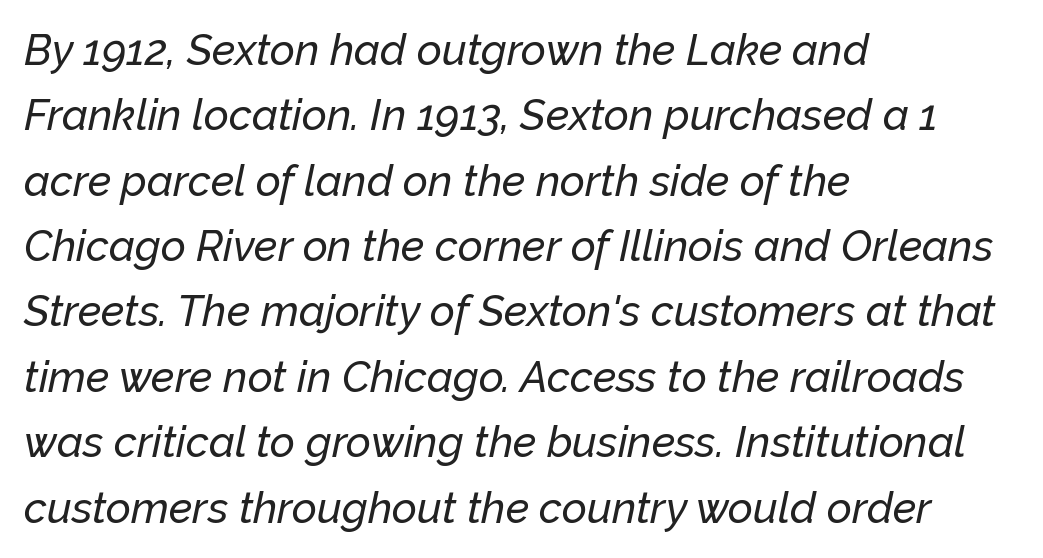
The image shows 43 px text type, italic (leaning right); set left-aligned, normal line spacing (1.52x), normal letter spacing, not underlined; low stroke contrast and a medium x-height.
